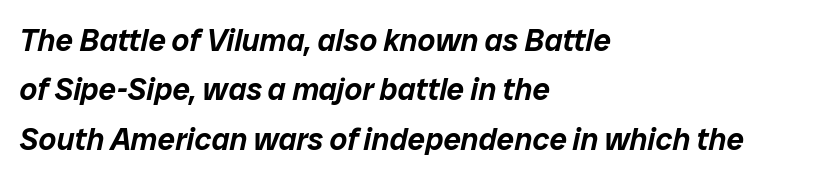
The image shows 31 px text type, italic (leaning right); set left-aligned, normal line spacing (1.59x), normal letter spacing, not underlined; low stroke contrast and a medium x-height.
